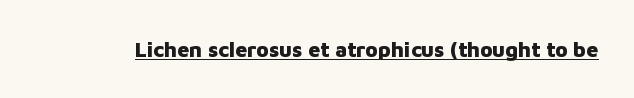
Q: Is the text bold? A: Yes.
Q: Is the text italic (slanted)? A: No, it is upright.
Q: Is the text underlined? A: Yes.
Q: Is the spacing between letters normal or unusually wide? A: Normal.
